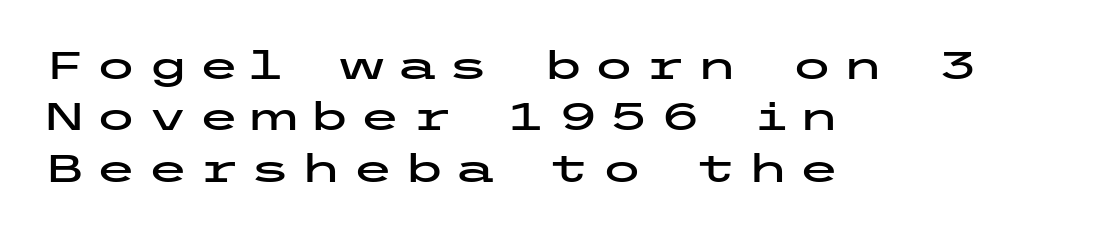
Q: Is the text italic (slanted)? A: No, it is upright.
Q: Is the typeface a serif or a sans-serif typeface? A: Sans-serif.
Q: Is the text underlined? A: No.
Q: How is the paragraph aligned? A: Left-aligned.
Q: Is the spacing between letters normal or unusually wide? A: Unusually wide.
Q: Is the spacing between lines tight, normal or loose? A: Normal.
Q: Width (condensed, normal, or wide)? A: Wide.
Q: Stroke contrast? A: Low.
Q: x-height? A: Medium.
